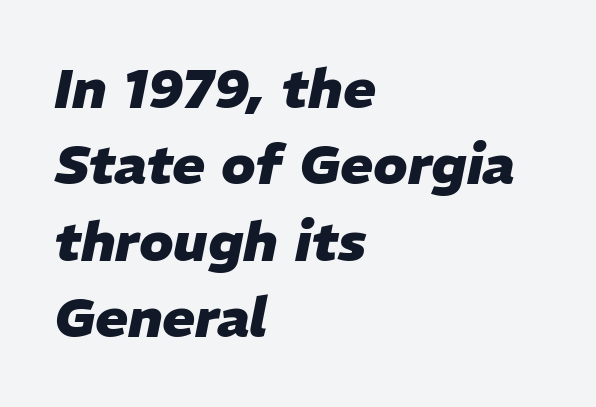
Q: Is the text bold? A: Yes.
Q: Is the text italic (slanted)? A: Yes, it leans right by about 11 degrees.
Q: Is the text underlined? A: No.
Q: How is the paragraph aligned? A: Left-aligned.
Q: Is the spacing between letters normal or unusually wide? A: Normal.
Q: Is the spacing between lines tight, normal or loose? A: Normal.
Q: Width (condensed, normal, or wide)? A: Normal.
Q: Stroke contrast? A: Low.
Q: x-height? A: Medium.
Q: Monospaced? A: No.
